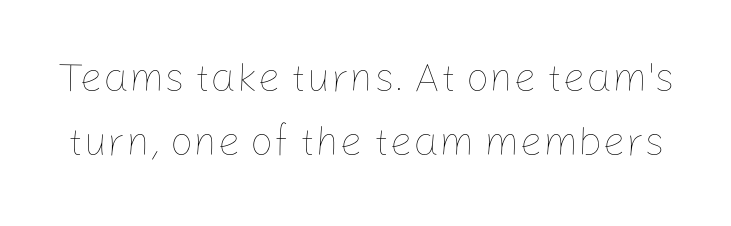
{"italic": "no", "bold": "no", "weight": "thin", "width": "normal", "stroke_contrast": "low", "x_height": "medium", "monospaced": "no", "underline": "no", "line_spacing": "normal", "line_spacing_ratio": 1.55, "letter_spacing": "normal", "letter_spacing_em": 0.0, "glyph_px": 41}
